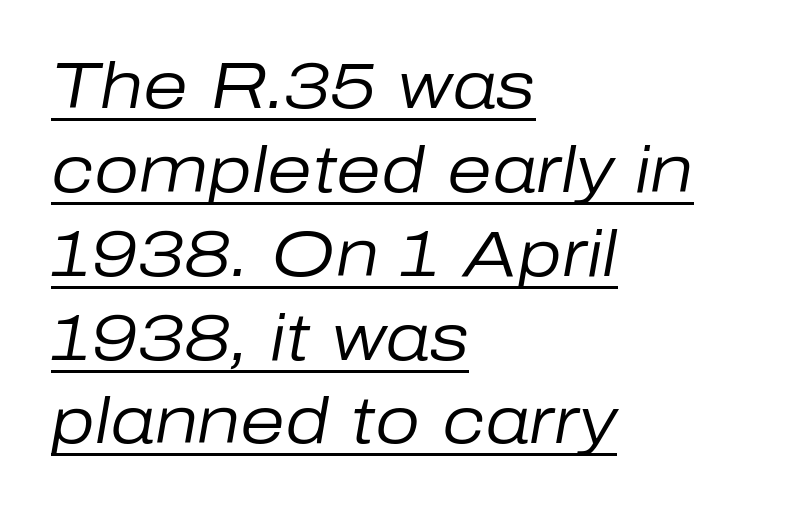
Q: Is the text bold? A: No.
Q: Is the text italic (slanted)? A: Yes, it leans right by about 10 degrees.
Q: Is the text underlined? A: Yes.
Q: How is the paragraph aligned? A: Left-aligned.
Q: Is the spacing between letters normal or unusually wide? A: Normal.
Q: Is the spacing between lines tight, normal or loose? A: Normal.
Q: Width (condensed, normal, or wide)? A: Normal.
Q: Stroke contrast? A: Low.
Q: x-height? A: Medium.
Q: Monospaced? A: No.
